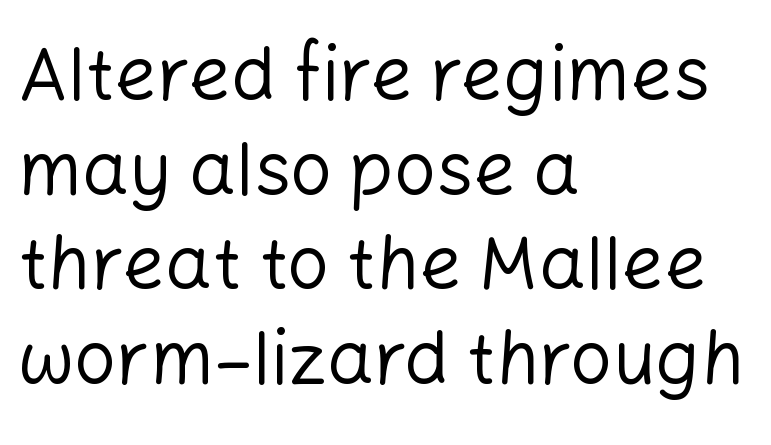
The image shows 74 px regular-weight sans-serif type, upright; set left-aligned, normal line spacing (1.28x), normal letter spacing, not underlined; low stroke contrast and a medium x-height.
